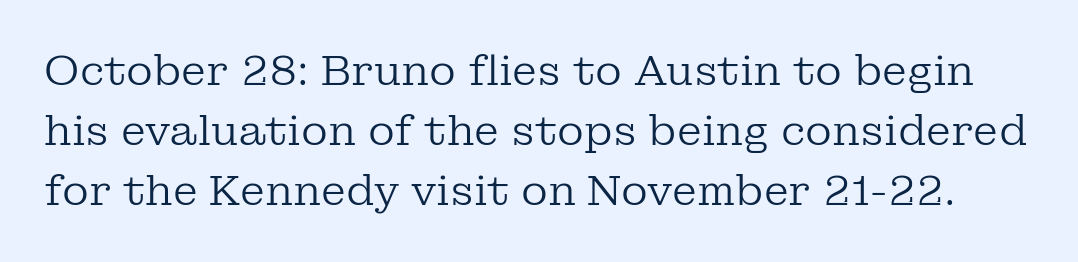
No heavy texture on the line: the type isn't bold. Leading matches the norm, producing a regular column. In terms of posture, this sample is upright. Varying glyph widths throughout — classic text-font behaviour. The string is rendered with underlining switched off. Typographically, this falls in the serif category.
